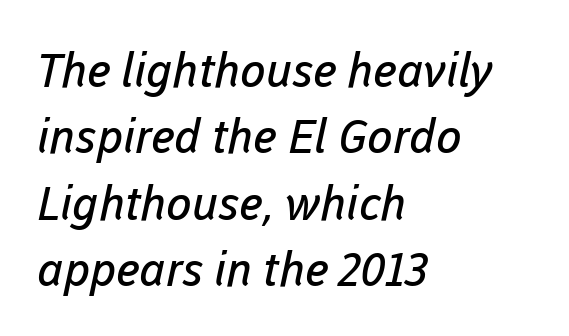
Each row of text sits above clean, open space. Observe the ordinary spacing: letters are neighbours, not strangers. These lines sit exactly where default settings would place them. The face used here is a sans, in the tradition of grotesques and geometrics.
